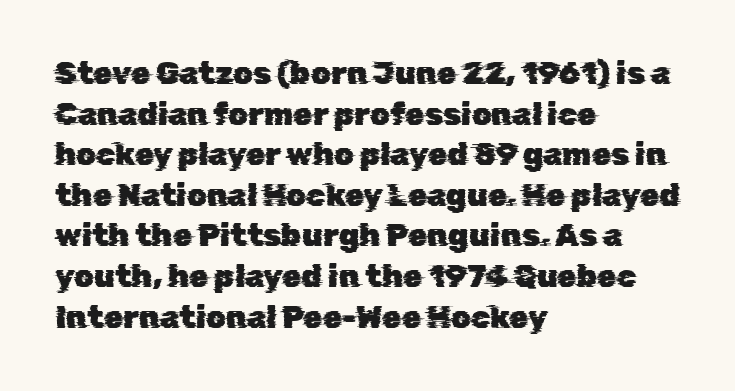
{"serif": "no", "width": "normal", "stroke_contrast": "low", "x_height": "medium", "monospaced": "no", "underline": "no", "align": "left", "line_spacing": "normal", "line_spacing_ratio": 1.31, "letter_spacing": "normal", "letter_spacing_em": 0.0, "glyph_px": 31}
